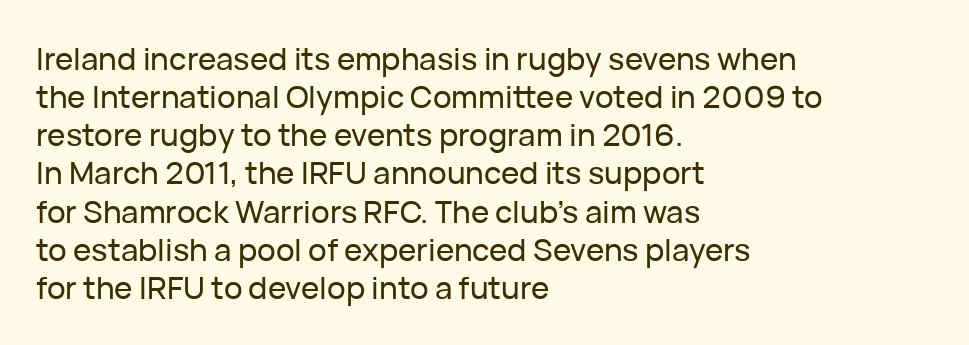
The image shows 31 px sans-serif type, upright; set left-aligned, line spacing 1.23x, normal letter spacing, not underlined; low stroke contrast and a medium x-height.
